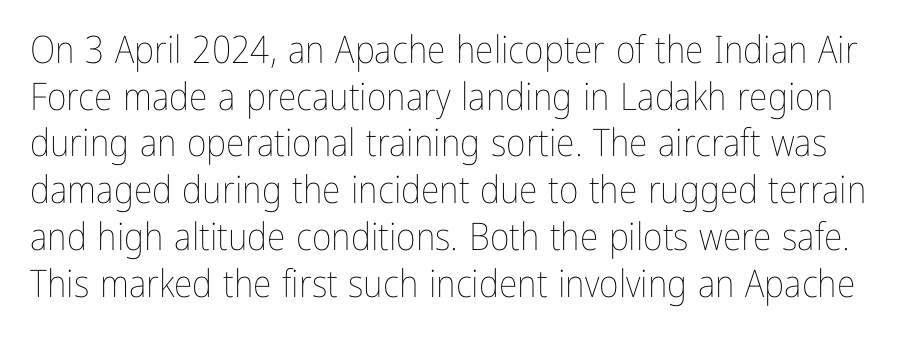
The image shows 38 px thin, condensed type, upright; set line spacing 1.23x, normal letter spacing, not underlined; low stroke contrast and a medium x-height.
